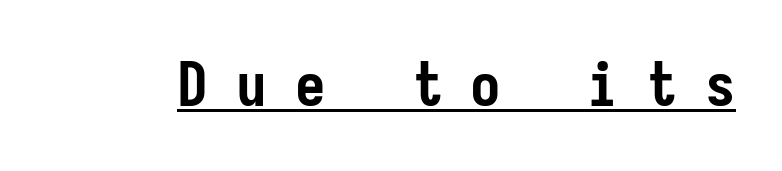
The image shows 61 px semibold, condensed sans-serif type, upright, monospaced; set unusually wide letter spacing (+0.46 em), underlined; low stroke contrast and a medium x-height.
